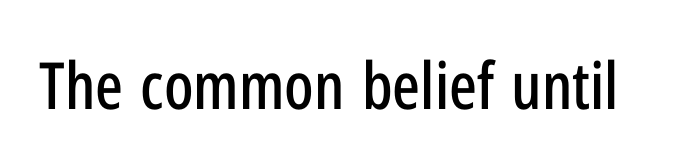
Q: Is the text italic (slanted)? A: No, it is upright.
Q: Is the typeface a serif or a sans-serif typeface? A: Sans-serif.
Q: Is the text underlined? A: No.
Q: Is the spacing between letters normal or unusually wide? A: Normal.
Q: Width (condensed, normal, or wide)? A: Condensed.
Q: Stroke contrast? A: Low.
Q: x-height? A: Medium.
Q: Monospaced? A: No.
